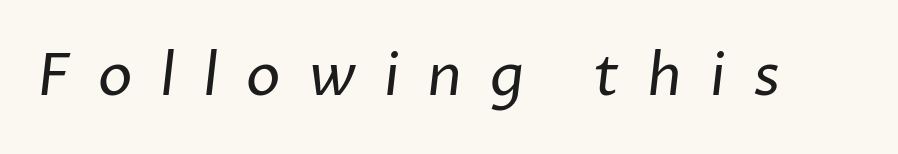
Unbolded letterforms with no extra heft. These lines are rendered in a variable-pitch font. Students, note that the glyphs here are deliberately spaced far apart. The rendering shows plain stroke endings on the letterforms — a sans-serif design.
